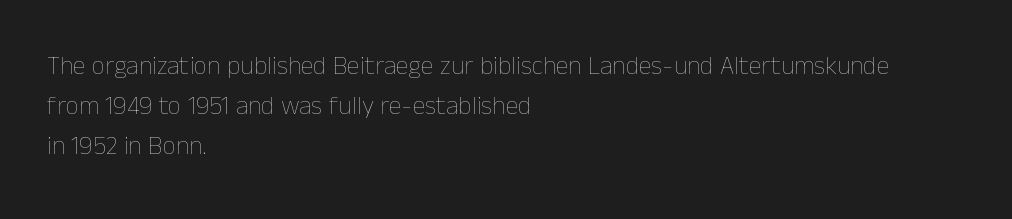
Nobody touched the tracking dial on this one. Line starts are locked; line ends wander. The block of text has a typical density, with ordinary space between rows. The glyphs are unaccompanied by any horizontal stroke below them. Notice how the stems are strictly vertical — no italics here. These glyphs show unthickened strokes, regular width or finer.
